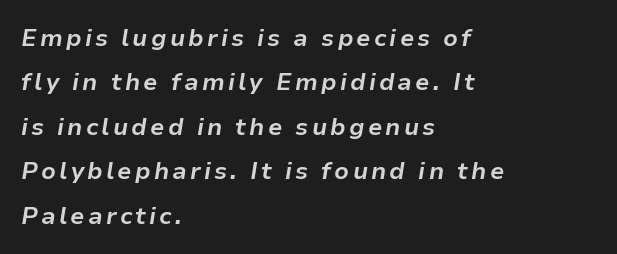
Underlining? Definitely not there. Posture: slanted. If you drew a ruler down the left edge, every line would touch it. The face used here has the dense, thick strokes of a bold.
